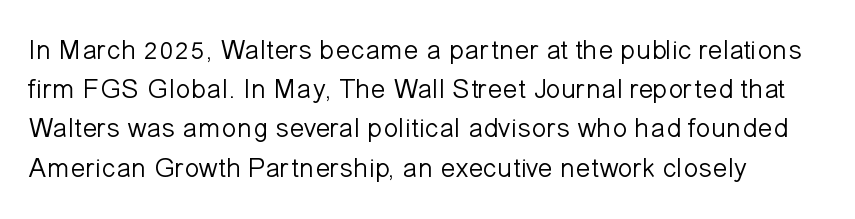
{"serif": "no", "italic": "no", "bold": "no", "weight": "light", "width": "normal", "stroke_contrast": "low", "x_height": "medium", "monospaced": "no", "underline": "no", "line_spacing": "normal", "line_spacing_ratio": 1.4, "letter_spacing": "normal", "letter_spacing_em": 0.0, "glyph_px": 28}
